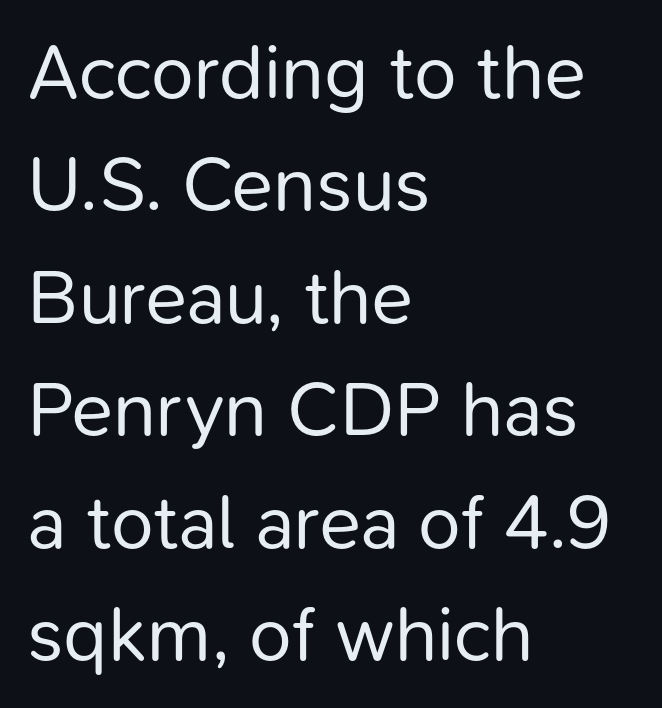
The image shows 77 px regular-weight sans-serif type, upright; set left-aligned, normal line spacing (1.46x), normal letter spacing, not underlined; low stroke contrast and a medium x-height.
